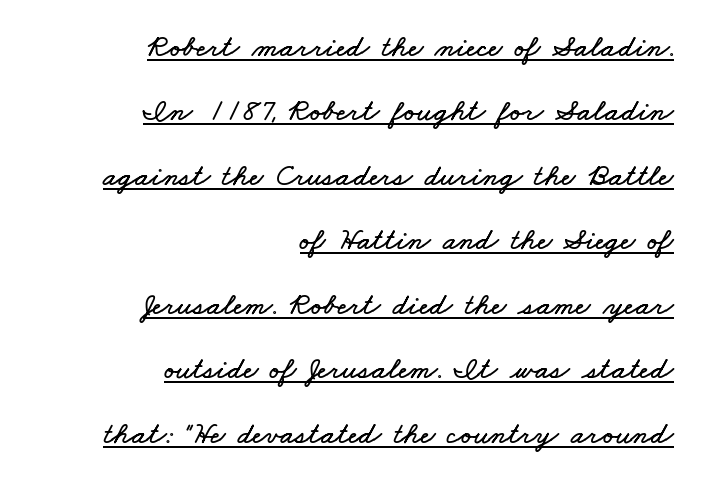
The image shows 31 px wide type; set right-aligned, loose line spacing (2.08x), normal letter spacing, underlined; low stroke contrast and a small x-height.
